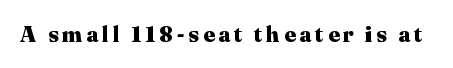
The image shows 22 px bold type, upright; set not underlined.
